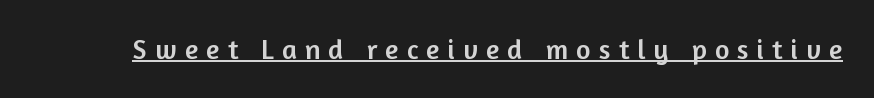
{"serif": "no", "italic": "no", "width": "normal", "stroke_contrast": "low", "x_height": "medium", "monospaced": "no", "underline": "yes", "letter_spacing": "wide", "letter_spacing_em": 0.29, "glyph_px": 28}
